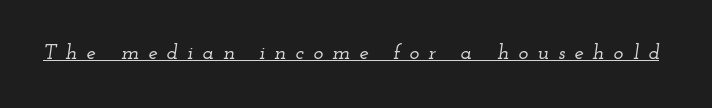
Q: Is the text italic (slanted)? A: Yes, it leans right by about 12 degrees.
Q: Is the text underlined? A: Yes.
Q: Is the spacing between letters normal or unusually wide? A: Unusually wide.
